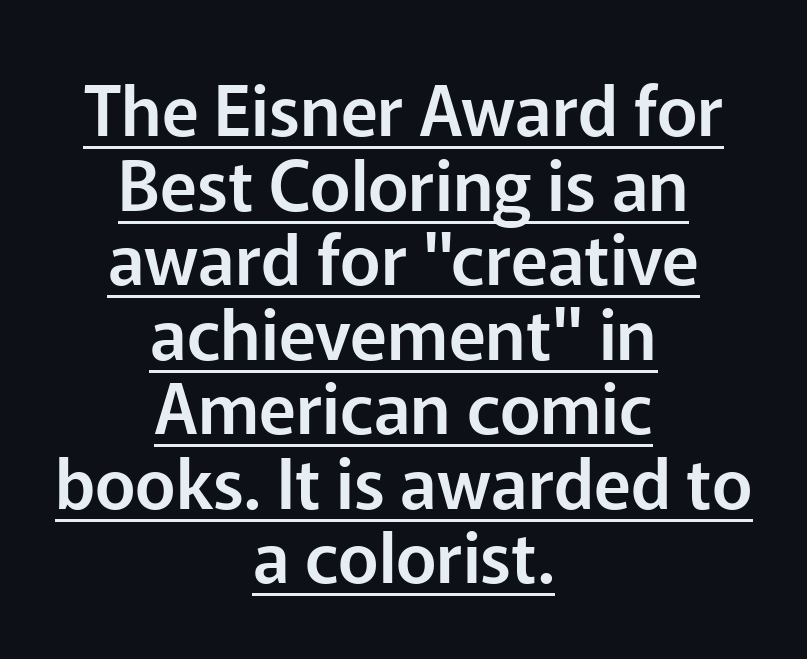
A typesetter would mark this as roman, not italic. Beneath each row of characters lies a ruled line. The rendering shows plain stroke endings on the letterforms — a sans-serif design. The face used here is proportionally spaced, like ordinary book or web type. Layout note: lines centered.
